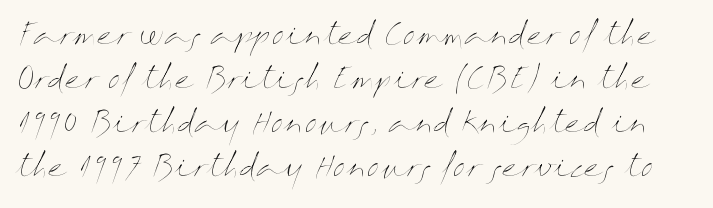
Underline: absent. Caption: standard tracking, unaltered. Varying glyph widths throughout — classic text-font behaviour. These lines sit exactly where default settings would place them. Heft: none added — not bold.
